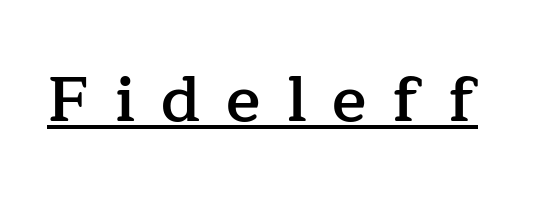
What weight is shown? A semibold, between regular and bold. The letters advance in unequal steps, a hallmark of proportional type. These lines are composed in type with serifs. Words appear elongated and porous because spacing is wide. The lettering holds an erect, upright posture throughout. The specimen includes a rule beneath the text block's lines.
